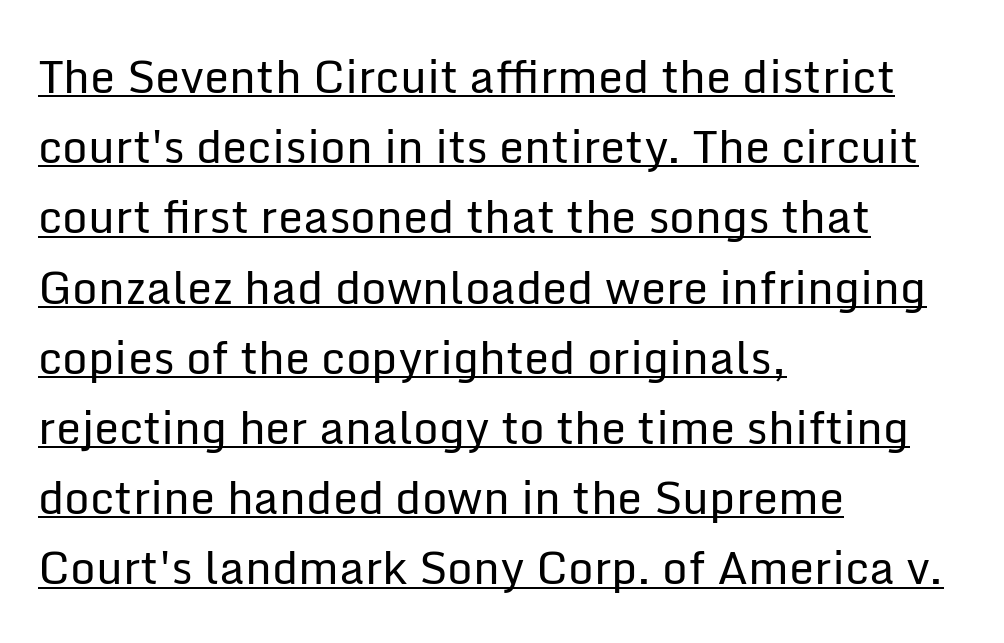
Q: Is the text bold? A: No.
Q: Is the text italic (slanted)? A: No, it is upright.
Q: Is the typeface a serif or a sans-serif typeface? A: Sans-serif.
Q: Is the text underlined? A: Yes.
Q: How is the paragraph aligned? A: Left-aligned.
Q: Is the spacing between letters normal or unusually wide? A: Normal.
Q: Is the spacing between lines tight, normal or loose? A: Normal.
Q: Width (condensed, normal, or wide)? A: Normal.
Q: Stroke contrast? A: Low.
Q: x-height? A: Medium.
Q: Monospaced? A: No.
